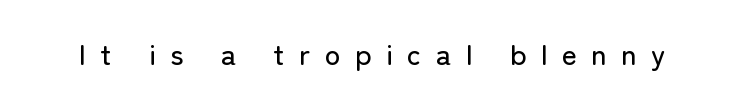
The image shows 29 px sans-serif type, upright; set unusually wide letter spacing (+0.5 em), not underlined; low stroke contrast and a medium x-height.
